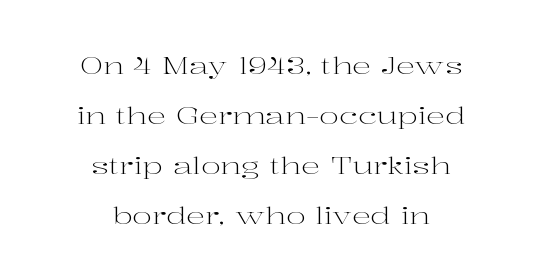
Stems here are at most as thick as an everyday book face. Line spacing here is loose. There is no visible air inserted between adjacent glyphs. The baseline area is clear. Teacher's note: observe the equal gaps on both sides — that is centered alignment.
